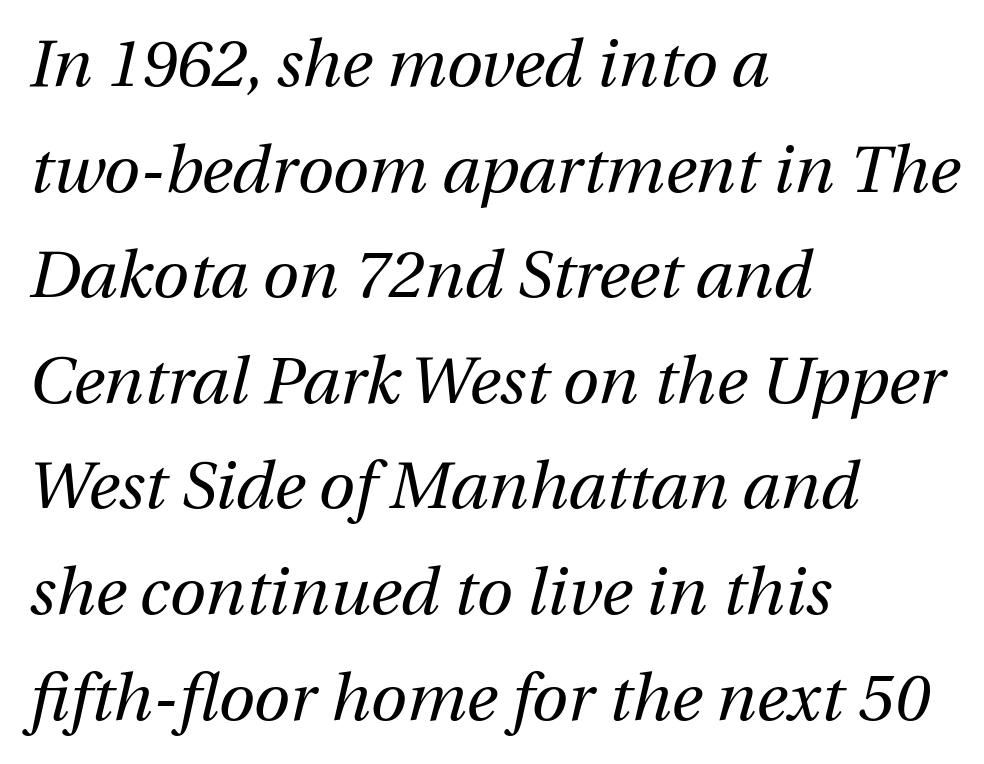
The image shows 66 px regular-weight type, italic (leaning right); set left-aligned, normal line spacing (1.6x), normal letter spacing, not underlined; medium stroke contrast and a medium x-height.
